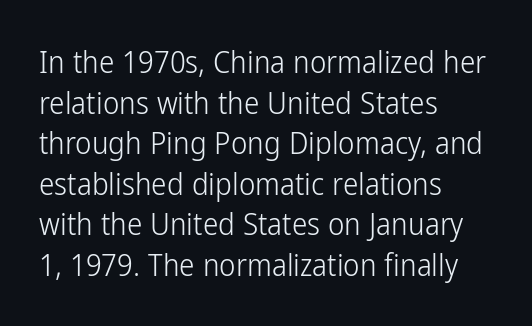
Q: Is the text bold? A: No.
Q: Is the text italic (slanted)? A: No, it is upright.
Q: Is the typeface a serif or a sans-serif typeface? A: Sans-serif.
Q: Is the text underlined? A: No.
Q: How is the paragraph aligned? A: Left-aligned.
Q: Is the spacing between letters normal or unusually wide? A: Normal.
Q: Is the spacing between lines tight, normal or loose? A: Normal.
Q: Width (condensed, normal, or wide)? A: Condensed.
Q: Stroke contrast? A: Low.
Q: x-height? A: Medium.
Q: Monospaced? A: No.
